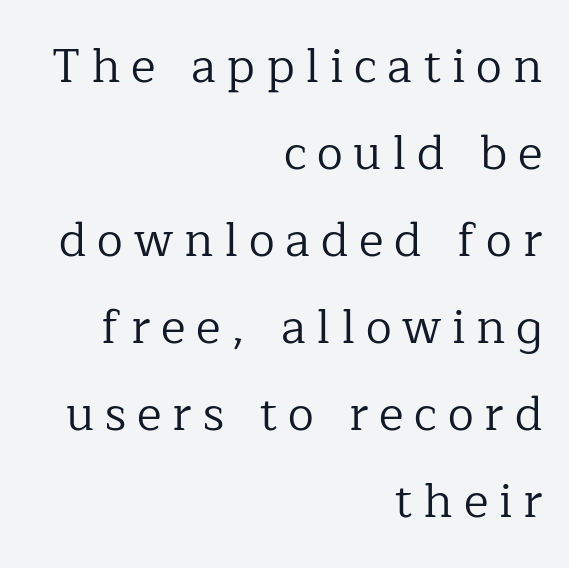
{"serif": "yes", "italic": "no", "bold": "no", "weight": "regular", "width": "normal", "stroke_contrast": "low", "x_height": "medium", "monospaced": "no", "underline": "no", "align": "right", "line_spacing_ratio": 1.85, "letter_spacing": "wide", "letter_spacing_em": 0.23, "glyph_px": 47}
